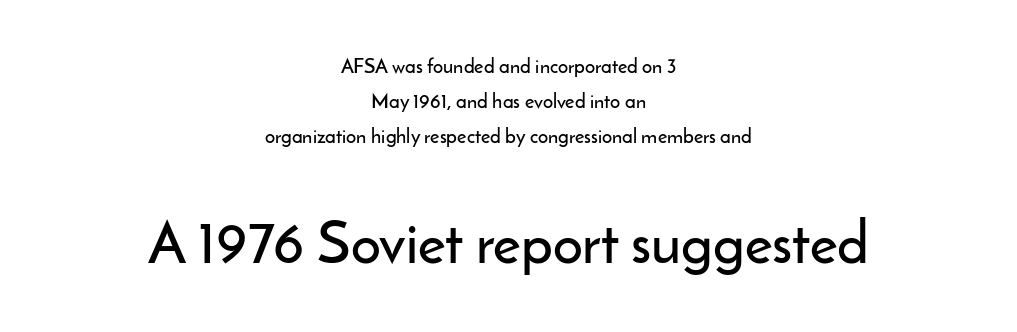
{"serif": "no", "italic": "no", "width": "normal", "stroke_contrast": "low", "x_height": "small", "monospaced": "no", "underline": "no", "align": "center", "line_spacing_ratio": 1.74, "letter_spacing": "normal", "letter_spacing_em": 0.0, "larger_block": "second", "size_ratio": 2.95, "glyph_px": 59}
